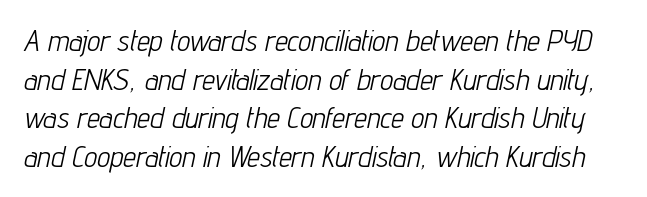
Q: Is the text bold? A: No.
Q: Is the text italic (slanted)? A: Yes, it leans right by about 12 degrees.
Q: Is the text underlined? A: No.
Q: Is the spacing between letters normal or unusually wide? A: Normal.
Q: Is the spacing between lines tight, normal or loose? A: Normal.
Q: Width (condensed, normal, or wide)? A: Condensed.
Q: Stroke contrast? A: Low.
Q: x-height? A: Medium.
Q: Monospaced? A: No.
